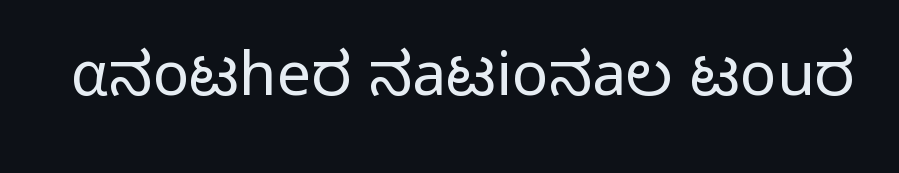
Q: Is the text bold? A: No.
Q: Is the text italic (slanted)? A: No, it is upright.
Q: Is the typeface a serif or a sans-serif typeface? A: Sans-serif.
Q: Is the text underlined? A: No.
Q: Is the spacing between letters normal or unusually wide? A: Normal.
Q: Width (condensed, normal, or wide)? A: Normal.
Q: Stroke contrast? A: Low.
Q: x-height? A: Medium.
Q: Monospaced? A: No.
